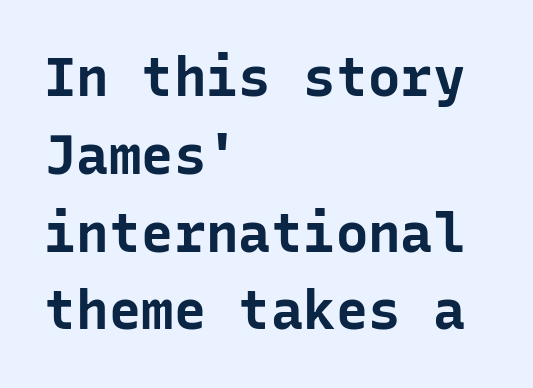
The image shows 54 px bold sans-serif type, upright, monospaced; set left-aligned, normal line spacing (1.44x), normal letter spacing, not underlined; low stroke contrast and a medium x-height.
